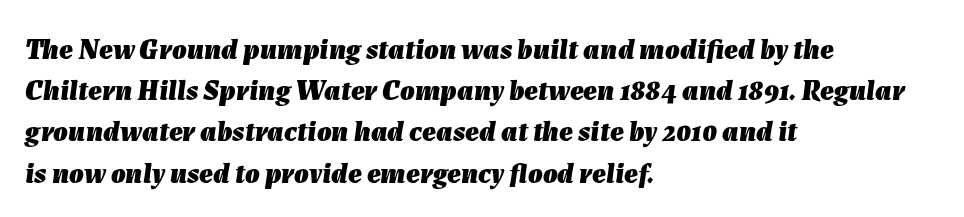
{"italic": "yes", "lean": "right", "slant_degrees": 7, "bold": "yes", "weight": "heavy", "width": "normal", "stroke_contrast": "low", "x_height": "medium", "monospaced": "no", "underline": "no", "align": "left", "line_spacing": "normal", "line_spacing_ratio": 1.42, "letter_spacing": "normal", "letter_spacing_em": 0.0, "glyph_px": 29}
